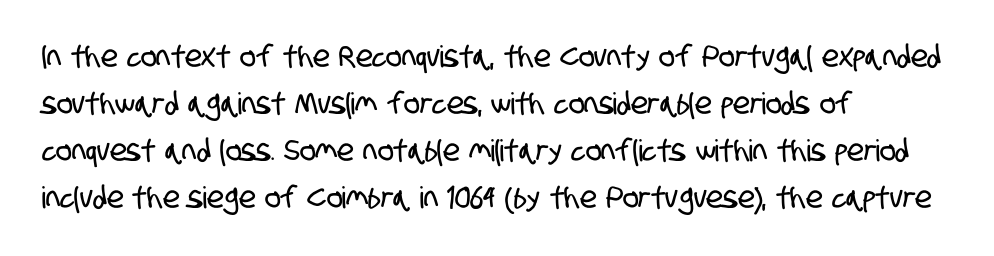
{"serif": "no", "width": "condensed", "stroke_contrast": "low", "x_height": "large", "monospaced": "no", "underline": "no", "align": "left", "line_spacing": "normal", "line_spacing_ratio": 1.57, "letter_spacing": "normal", "letter_spacing_em": 0.0, "glyph_px": 30}
